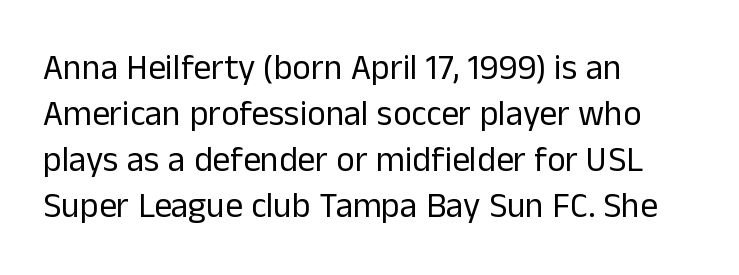
The image shows 35 px regular-weight sans-serif type, upright; set left-aligned, normal line spacing (1.31x), normal letter spacing, not underlined; low stroke contrast and a medium x-height.
